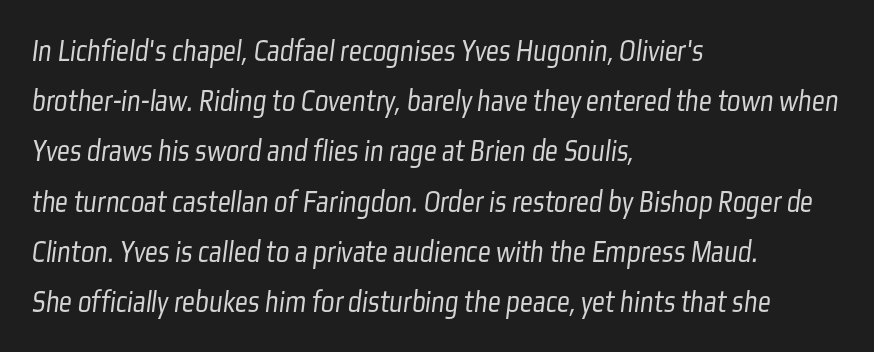
Caption: standard tracking, unaltered. The text block is weighted toward the left margin, trailing off unevenly rightward. Successive baselines arrive at the customary interval. Stem width sits at or under what a default text font uses.
